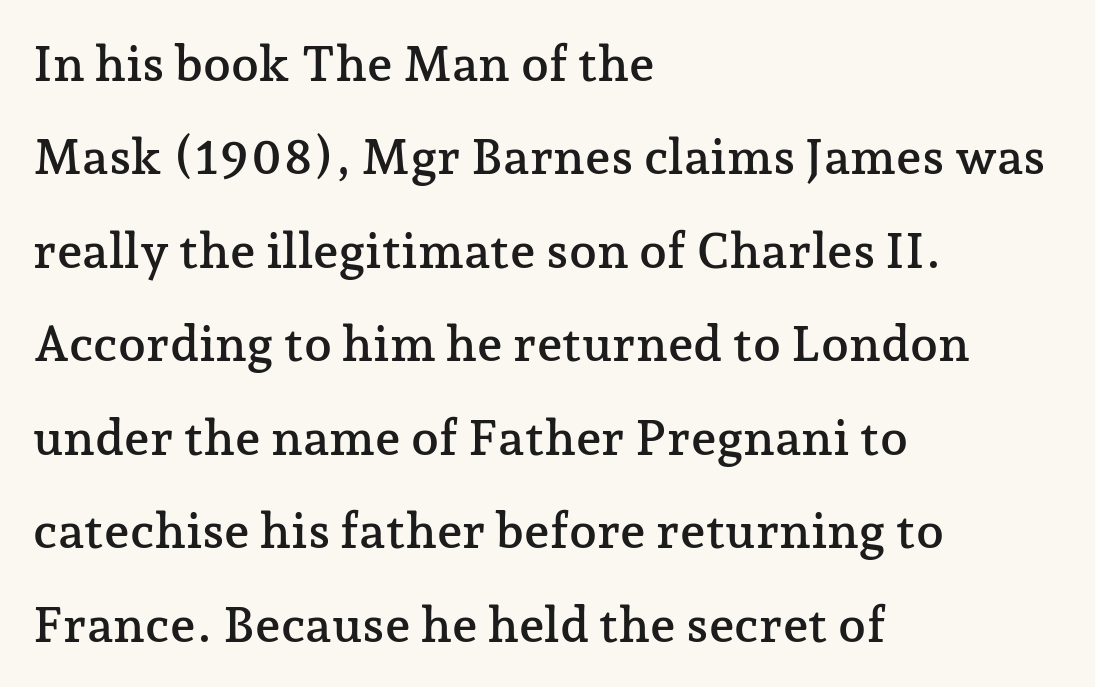
Q: Is the text italic (slanted)? A: No, it is upright.
Q: Is the typeface a serif or a sans-serif typeface? A: Serif.
Q: Is the text underlined? A: No.
Q: How is the paragraph aligned? A: Left-aligned.
Q: Is the spacing between letters normal or unusually wide? A: Normal.
Q: Width (condensed, normal, or wide)? A: Normal.
Q: Stroke contrast? A: Low.
Q: x-height? A: Medium.
Q: Monospaced? A: No.
